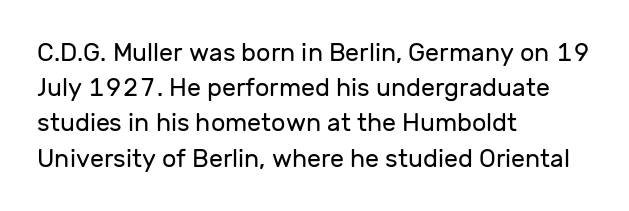
The image shows 25 px text type, upright; set left-aligned, normal line spacing (1.41x), normal letter spacing, not underlined.
